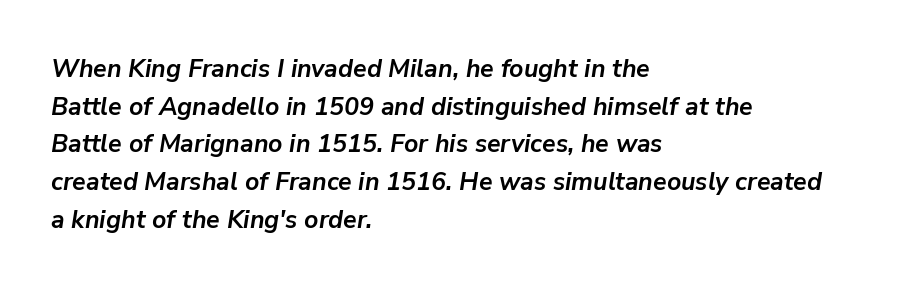
The image shows 25 px bold type, italic (leaning right); set left-aligned, normal line spacing (1.51x), normal letter spacing, not underlined.
